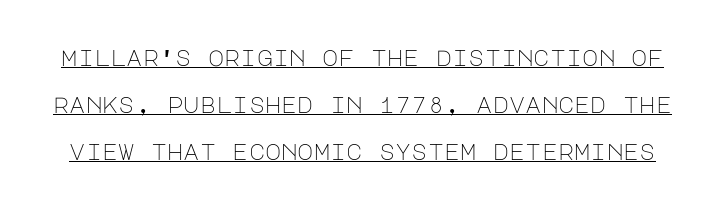
{"italic": "no", "bold": "no", "underline": "yes", "line_spacing": "loose", "line_spacing_ratio": 2.13, "letter_spacing": "normal", "letter_spacing_em": 0.0, "glyph_px": 22}
